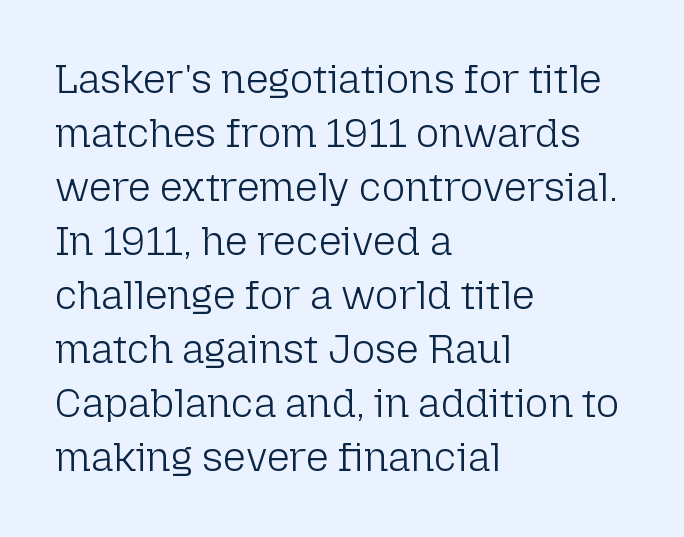
{"serif": "no", "italic": "no", "bold": "no", "weight": "light", "width": "normal", "stroke_contrast": "low", "x_height": "medium", "monospaced": "no", "underline": "no", "align": "left", "line_spacing": "normal", "line_spacing_ratio": 1.35, "letter_spacing": "normal", "letter_spacing_em": 0.0, "glyph_px": 40}
